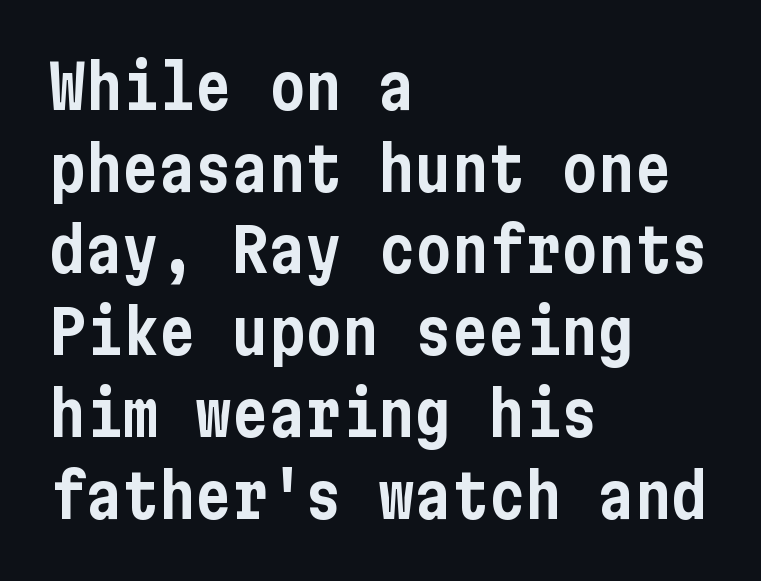
The image shows 61 px condensed sans-serif type, upright; set left-aligned, normal line spacing (1.34x), normal letter spacing, not underlined; low stroke contrast and a medium x-height.
